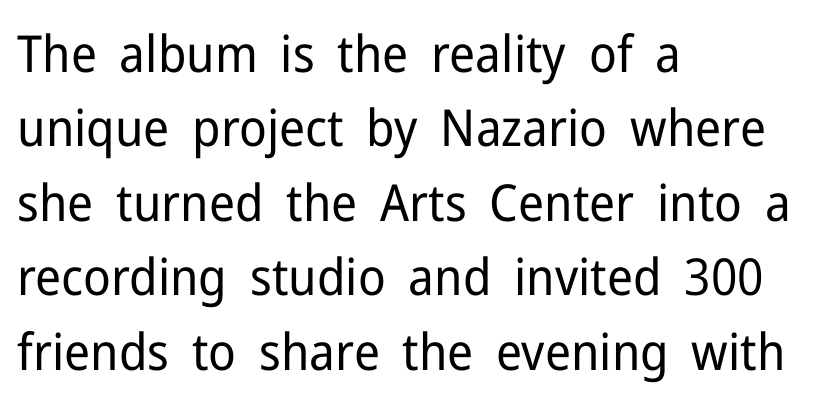
Q: Is the text bold? A: No.
Q: Is the text italic (slanted)? A: No, it is upright.
Q: Is the typeface a serif or a sans-serif typeface? A: Sans-serif.
Q: Is the text underlined? A: No.
Q: How is the paragraph aligned? A: Left-aligned.
Q: Is the spacing between letters normal or unusually wide? A: Normal.
Q: Is the spacing between lines tight, normal or loose? A: Normal.
Q: Width (condensed, normal, or wide)? A: Normal.
Q: Stroke contrast? A: Low.
Q: x-height? A: Medium.
Q: Monospaced? A: No.
